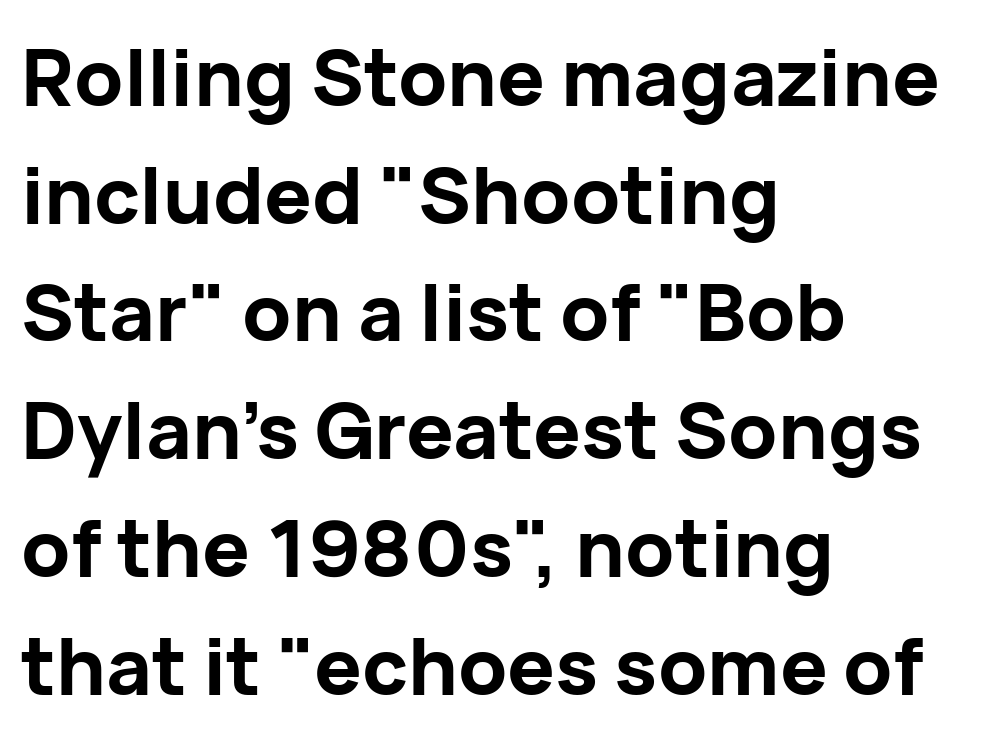
Look at the tracking — it's just the regular setting, nothing added. Does the leading feel generous? No, just average. Italic? Not at all — the glyphs are vertical. Each letter's strokes conclude bluntly, with no projecting serifs.
